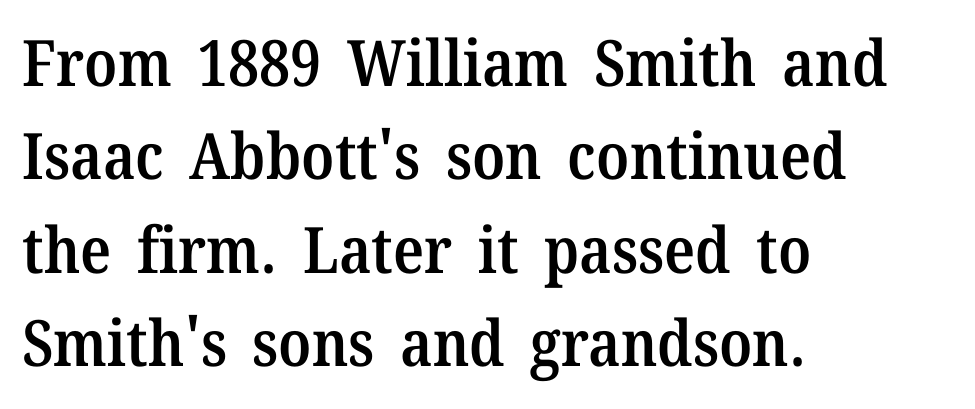
{"serif": "yes", "italic": "no", "bold": "semi", "weight": "semibold", "width": "normal", "stroke_contrast": "medium", "x_height": "medium", "monospaced": "no", "underline": "no", "align": "left", "line_spacing": "normal", "line_spacing_ratio": 1.46, "letter_spacing": "normal", "letter_spacing_em": 0.0, "glyph_px": 64}
